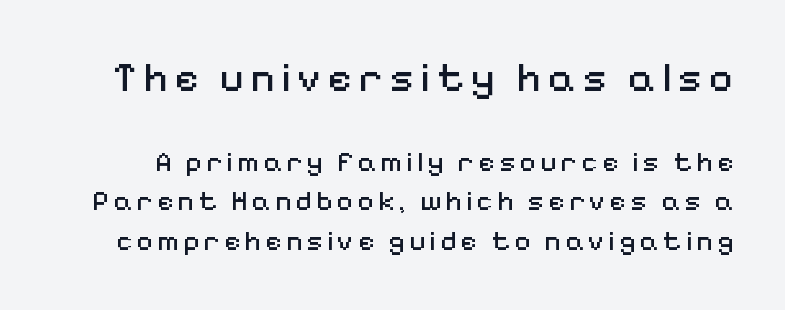
The image shows 42 px regular-weight sans-serif type, upright; set normal line spacing (1.41x), not underlined; the first (top) block is 1.5x larger; medium stroke contrast and a medium x-height.
